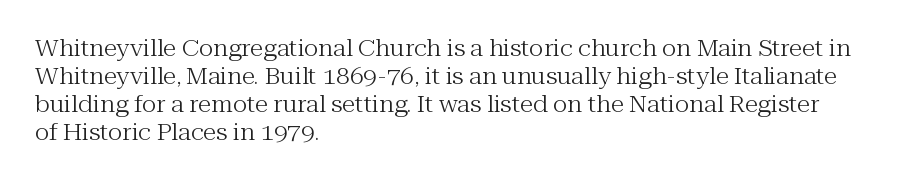
Q: Is the text bold? A: No.
Q: Is the text italic (slanted)? A: No, it is upright.
Q: Is the text underlined? A: No.
Q: How is the paragraph aligned? A: Left-aligned.
Q: Is the spacing between letters normal or unusually wide? A: Normal.
Q: Is the spacing between lines tight, normal or loose? A: Normal.
